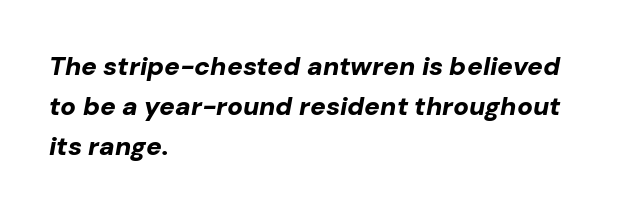
{"italic": "yes", "lean": "right", "slant_degrees": 10, "bold": "yes", "underline": "no", "align": "left", "line_spacing": "normal", "line_spacing_ratio": 1.54, "letter_spacing": "normal", "letter_spacing_em": 0.0, "glyph_px": 26}
